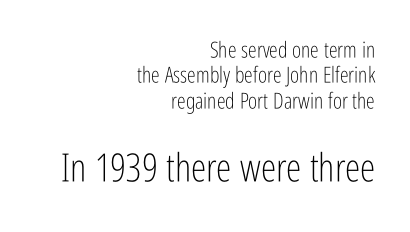
This reads as an unemphasized weight, regular at the heaviest. Looks like regular typesetting: each glyph gets only the width it needs. Nobody touched the tracking dial on this one. Reading down the column, the eye jumps only a short way to each next line. The composition opens small and finishes big.
